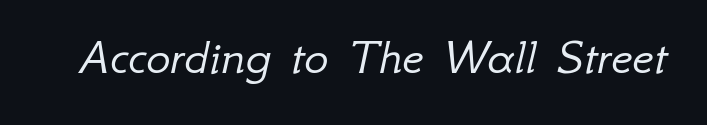
The image shows 51 px light type, italic (leaning right); set normal letter spacing, not underlined; low stroke contrast and a small x-height.
